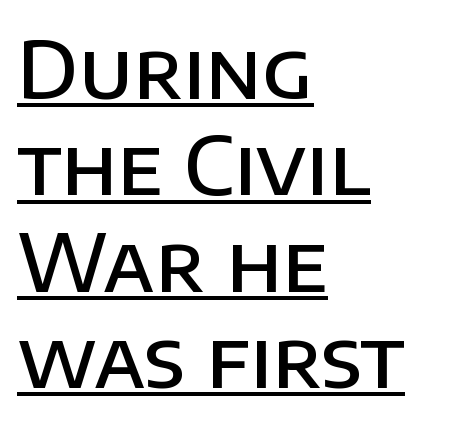
{"serif": "no", "italic": "no", "bold": "semi", "weight": "semibold", "width": "normal", "stroke_contrast": "low", "x_height": "large", "monospaced": "no", "underline": "yes", "align": "left", "line_spacing_ratio": 1.22, "letter_spacing": "normal", "letter_spacing_em": 0.0, "glyph_px": 79}
